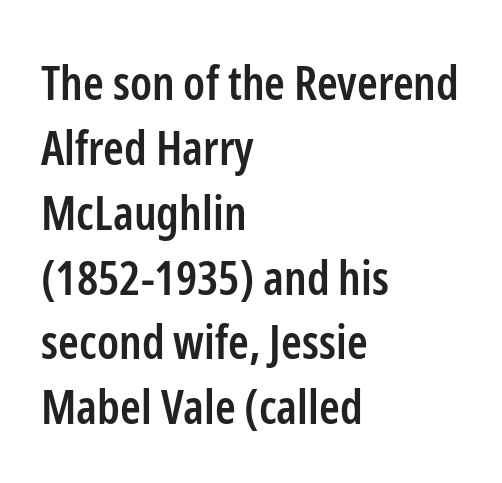
The lines are quadded left. Weight check: semibold — heavier than regular, not quite bold. Each letter's strokes conclude bluntly, with no projecting serifs. The rendering uses natural spacing where letterforms have individual widths.
